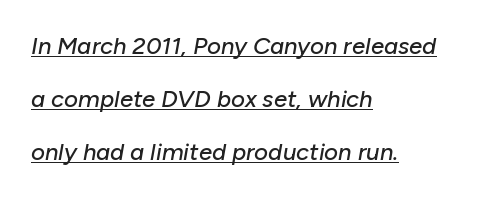
When letters slant like this, we call the style italic. Does the leading feel generous? Absolutely, it's lavish. Every word sits above its own underline. A typesetter would call this zero additional tracking.
